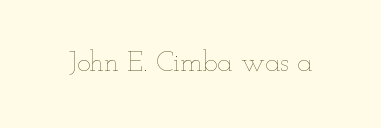
Q: Is the text bold? A: No.
Q: Is the text italic (slanted)? A: No, it is upright.
Q: Is the text underlined? A: No.
Q: Is the spacing between letters normal or unusually wide? A: Normal.
Q: Width (condensed, normal, or wide)? A: Wide.
Q: Stroke contrast? A: Low.
Q: x-height? A: Small.
Q: Monospaced? A: No.
